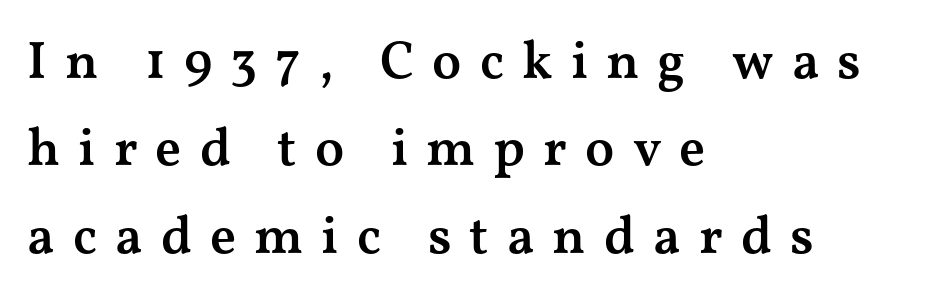
Character widths vary here, with narrow letters taking less room than wide ones. Underlining? Definitely not there. The typesetter chose a ragged-right arrangement here. This is the in-between weight designers call semibold or demi. This sample keeps an unexceptional amount of space between lines. You could only call the tracking loose — the letters float apart.
